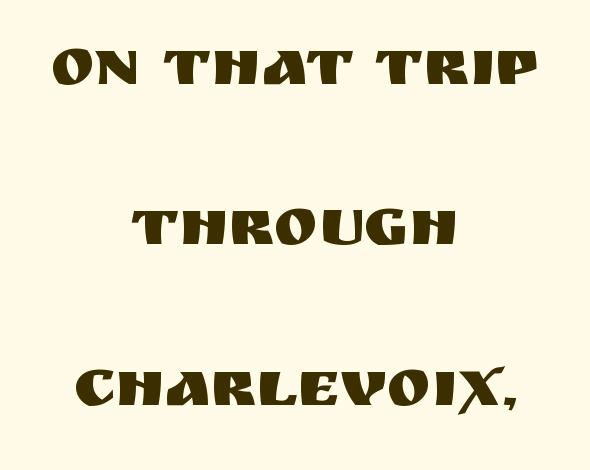
Visually the block forms a symmetrical silhouette, jagged on both flanks. These lines are composed in type without serifs. These lines stand farther apart than default settings would place them. Every character sits straight up, as roman type does. The passage shown has conventional tracking throughout.
